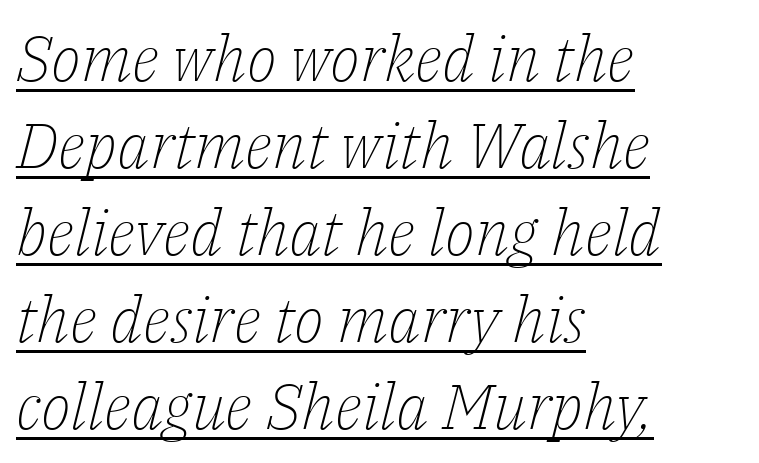
The image shows 63 px light serif type, italic (leaning right); set left-aligned, normal line spacing (1.38x), normal letter spacing, underlined; low stroke contrast and a medium x-height.
